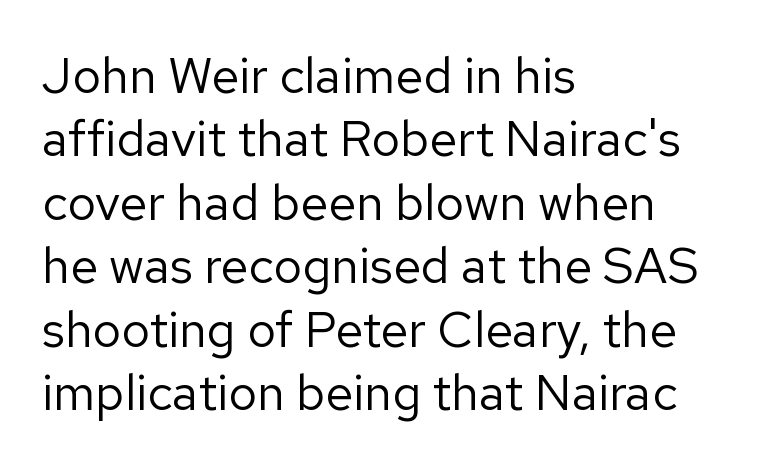
Q: Is the text bold? A: No.
Q: Is the text italic (slanted)? A: No, it is upright.
Q: Is the typeface a serif or a sans-serif typeface? A: Sans-serif.
Q: Is the text underlined? A: No.
Q: How is the paragraph aligned? A: Left-aligned.
Q: Is the spacing between letters normal or unusually wide? A: Normal.
Q: Is the spacing between lines tight, normal or loose? A: Normal.
Q: Width (condensed, normal, or wide)? A: Normal.
Q: Stroke contrast? A: Low.
Q: x-height? A: Medium.
Q: Monospaced? A: No.
